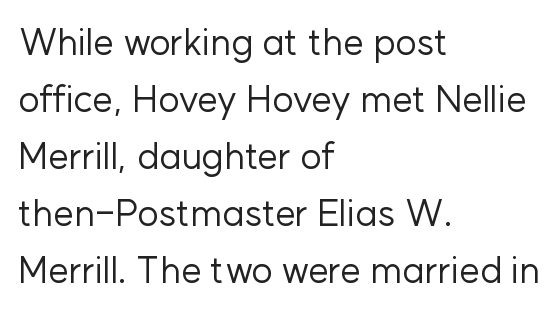
{"serif": "no", "italic": "no", "bold": "no", "weight": "regular", "width": "normal", "stroke_contrast": "low", "x_height": "medium", "monospaced": "no", "underline": "no", "align": "left", "line_spacing": "normal", "line_spacing_ratio": 1.54, "letter_spacing": "normal", "letter_spacing_em": 0.0, "glyph_px": 37}
